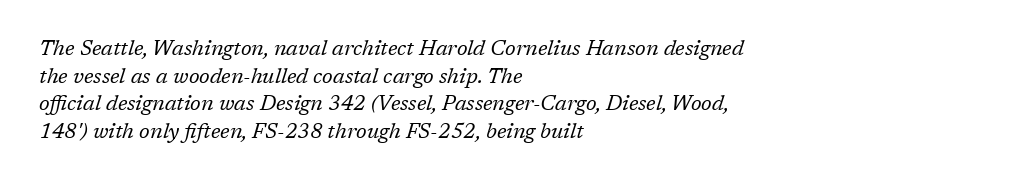
The image shows 21 px text type, italic (leaning right); set left-aligned, normal line spacing (1.31x), normal letter spacing, not underlined.
